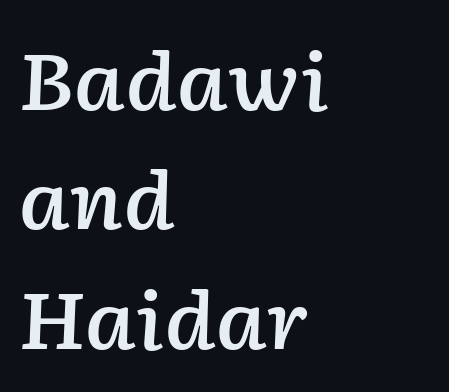
{"italic": "yes", "lean": "right", "slant_degrees": 2, "bold": "semi", "weight": "semibold", "width": "normal", "stroke_contrast": "low", "x_height": "medium", "monospaced": "no", "underline": "no", "align": "left", "line_spacing": "normal", "line_spacing_ratio": 1.53, "letter_spacing": "normal", "letter_spacing_em": 0.0, "glyph_px": 78}
